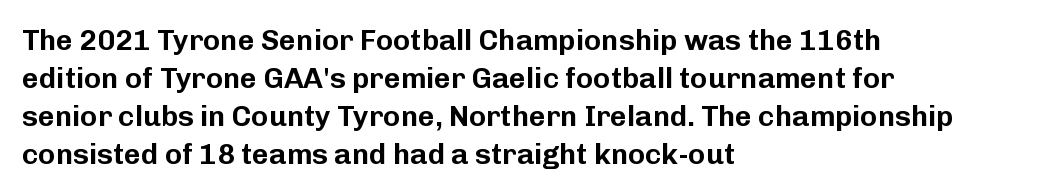
{"serif": "no", "italic": "no", "width": "normal", "stroke_contrast": "low", "x_height": "medium", "monospaced": "no", "underline": "no", "align": "left", "line_spacing": "normal", "line_spacing_ratio": 1.31, "letter_spacing": "normal", "letter_spacing_em": 0.0, "glyph_px": 29}
